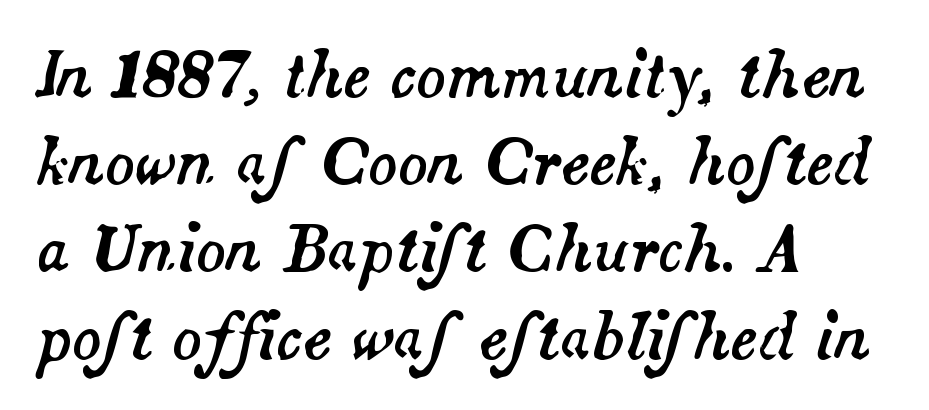
Q: Is the text italic (slanted)? A: Yes, it leans right by about 14 degrees.
Q: Is the text underlined? A: No.
Q: How is the paragraph aligned? A: Left-aligned.
Q: Is the spacing between letters normal or unusually wide? A: Normal.
Q: Is the spacing between lines tight, normal or loose? A: Normal.
Q: Width (condensed, normal, or wide)? A: Normal.
Q: Stroke contrast? A: Medium.
Q: x-height? A: Small.
Q: Monospaced? A: No.
